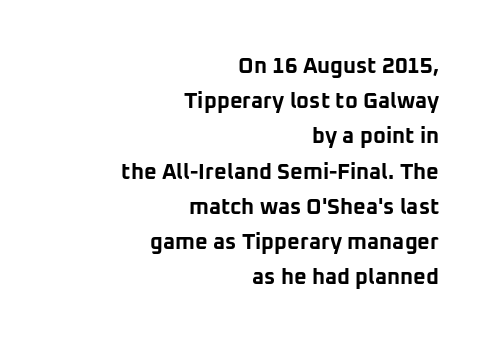
Nobody drew a line under any word here. The gaps between neighbouring characters are ordinary and unremarkable. Visually the block forms a straight wall on the right and a jagged coastline on the left. In terms of posture, this sample is upright. Leading matches the norm, producing a regular column.
